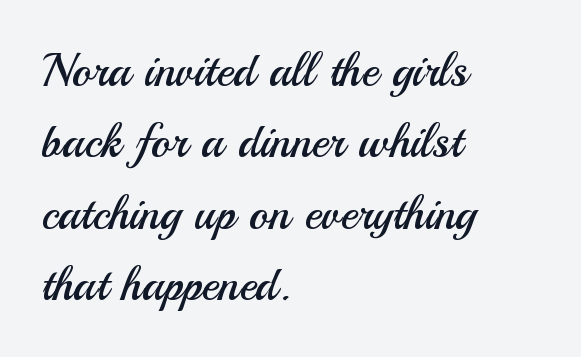
Q: Is the text bold? A: No.
Q: Is the text italic (slanted)? A: Yes.
Q: Is the typeface a serif or a sans-serif typeface? A: Sans-serif.
Q: Is the text underlined? A: No.
Q: How is the paragraph aligned? A: Left-aligned.
Q: Is the spacing between letters normal or unusually wide? A: Normal.
Q: Is the spacing between lines tight, normal or loose? A: Normal.
Q: Width (condensed, normal, or wide)? A: Normal.
Q: Stroke contrast? A: Medium.
Q: x-height? A: Small.
Q: Monospaced? A: No.
